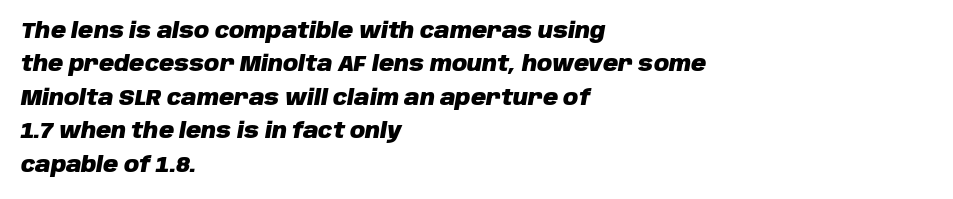
Casual observation: everything's shoved over to the left. Students, observe: this is what conventionally led text looks like. In terms of posture, this sample is oblique. The tracking reads as untouched default to a designer's eye.
